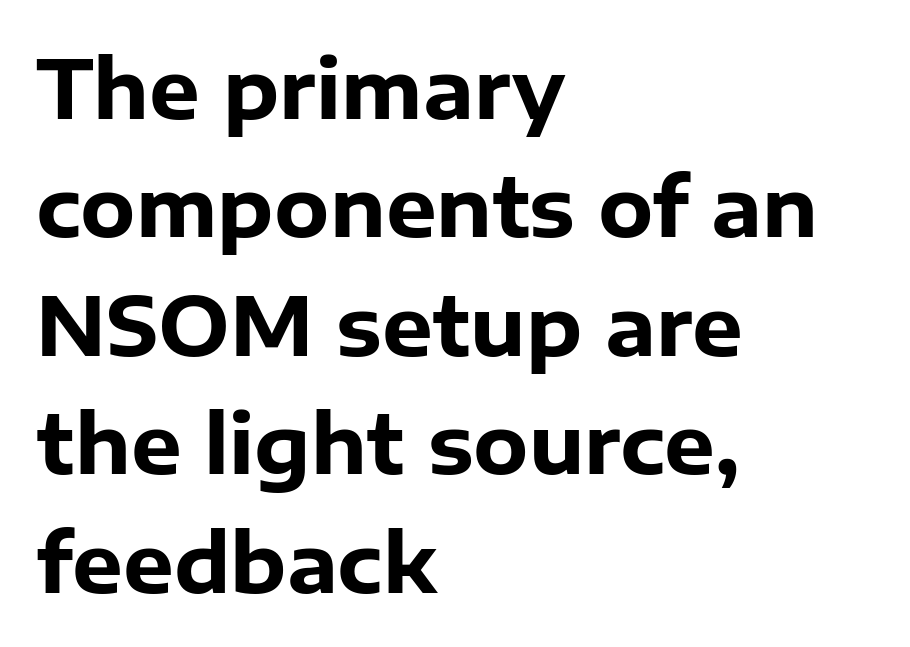
Q: Is the text bold? A: Yes.
Q: Is the text italic (slanted)? A: No, it is upright.
Q: Is the typeface a serif or a sans-serif typeface? A: Sans-serif.
Q: Is the text underlined? A: No.
Q: How is the paragraph aligned? A: Left-aligned.
Q: Is the spacing between letters normal or unusually wide? A: Normal.
Q: Is the spacing between lines tight, normal or loose? A: Normal.
Q: Width (condensed, normal, or wide)? A: Normal.
Q: Stroke contrast? A: Low.
Q: x-height? A: Medium.
Q: Monospaced? A: No.
